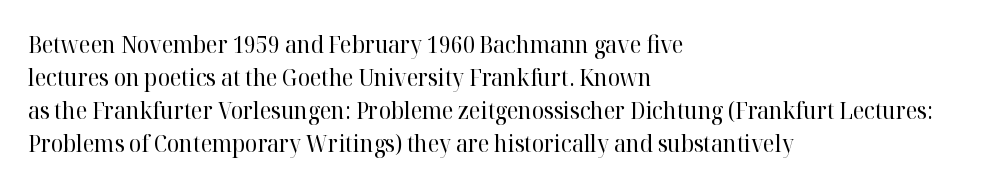
The image shows 23 px text type, upright; set left-aligned, normal line spacing (1.43x), normal letter spacing, not underlined.
